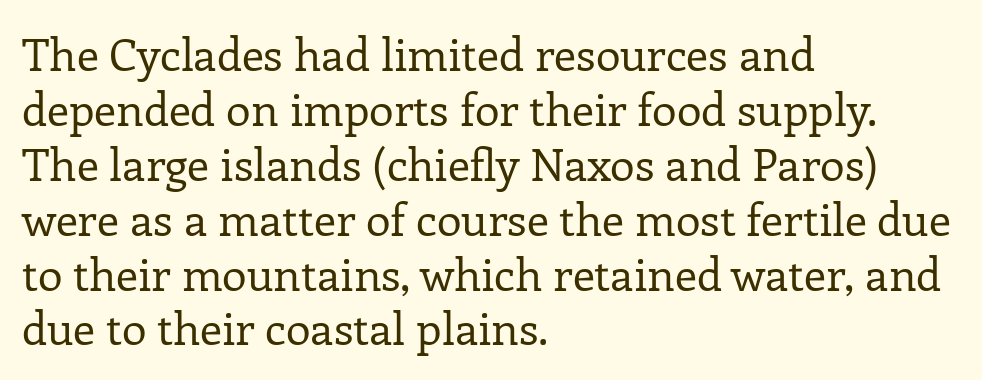
{"serif": "yes", "italic": "no", "bold": "no", "weight": "regular", "width": "normal", "stroke_contrast": "low", "x_height": "medium", "monospaced": "no", "underline": "no", "align": "left", "line_spacing_ratio": 1.22, "letter_spacing": "normal", "letter_spacing_em": 0.0, "glyph_px": 45}
